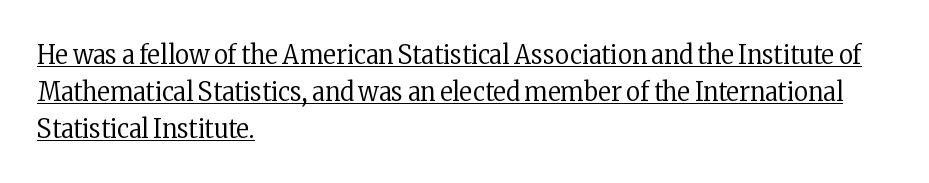
Weight: not bold — regular or lighter. There is no visible air inserted between adjacent glyphs. Typeset ragged right — the left edge is the straight one. This sample carries an underscore along the baseline area.
